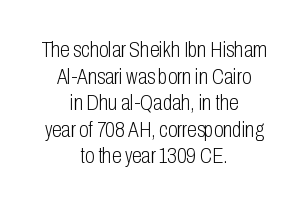
The image shows 22 px text type, upright; set centered, line spacing 1.21x, normal letter spacing, not underlined.
